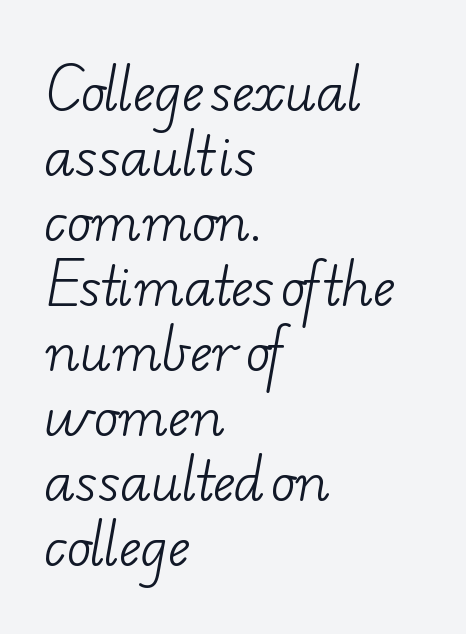
{"serif": "yes", "bold": "no", "weight": "light", "width": "wide", "stroke_contrast": "low", "x_height": "small", "monospaced": "no", "underline": "no", "align": "left", "line_spacing": "normal", "line_spacing_ratio": 1.25, "letter_spacing": "normal", "letter_spacing_em": 0.0, "glyph_px": 52}
